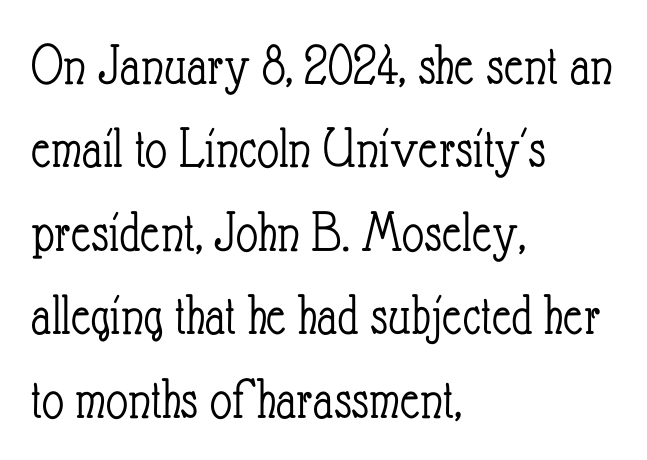
{"italic": "no", "bold": "no", "weight": "light", "width": "condensed", "stroke_contrast": "low", "x_height": "small", "monospaced": "no", "underline": "no", "align": "left", "line_spacing": "normal", "line_spacing_ratio": 1.39, "letter_spacing": "normal", "letter_spacing_em": 0.0, "glyph_px": 60}
